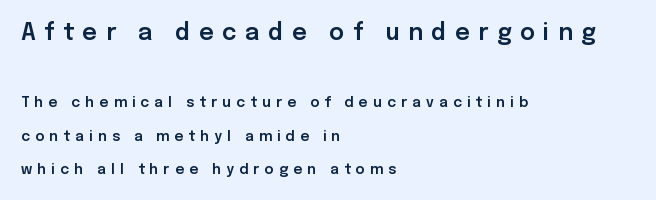
{"italic": "no", "underline": "no", "align": "left", "line_spacing": "loose", "line_spacing_ratio": 2.41, "letter_spacing": "wide", "letter_spacing_em": 0.37, "larger_block": "first", "size_ratio": 1.64, "glyph_px": 23}
